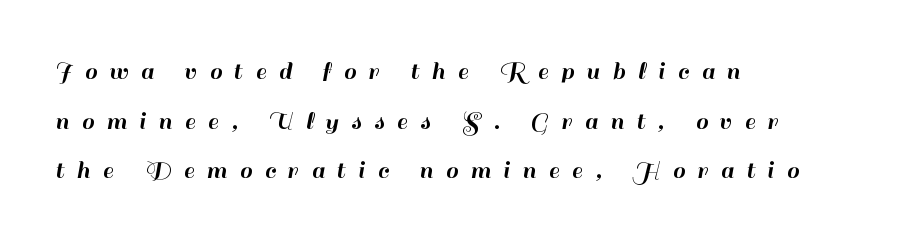
Decoration check: the copy has no underline. Between one letter and the next there's a generous, obvious gap. Left-aligned paragraph, ragged on the right.
